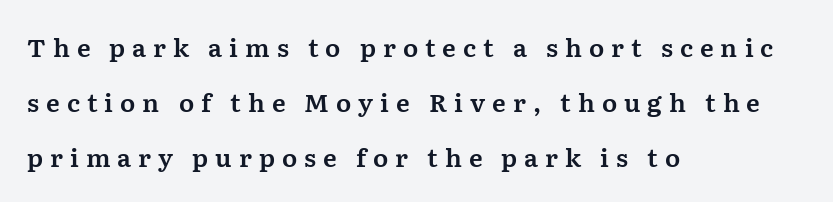
The image shows 25 px text type, upright; set left-aligned, loose line spacing (2.2x), unusually wide letter spacing (+0.28 em), not underlined.
